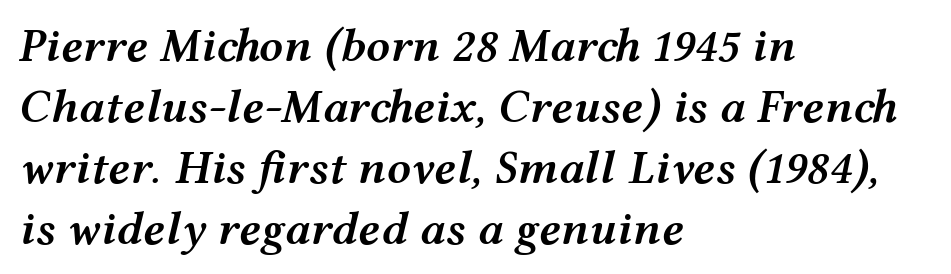
Q: Is the text bold? A: Semi-bold.
Q: Is the text italic (slanted)? A: Yes, it leans right by about 12 degrees.
Q: Is the text underlined? A: No.
Q: How is the paragraph aligned? A: Left-aligned.
Q: Is the spacing between letters normal or unusually wide? A: Normal.
Q: Is the spacing between lines tight, normal or loose? A: Normal.
Q: Width (condensed, normal, or wide)? A: Wide.
Q: Stroke contrast? A: Medium.
Q: x-height? A: Medium.
Q: Monospaced? A: No.
